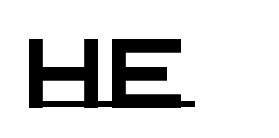
Q: Is the typeface a serif or a sans-serif typeface? A: Sans-serif.
Q: Is the text underlined? A: Yes.
Q: How is the paragraph aligned? A: Left-aligned.
Q: Is the spacing between letters normal or unusually wide? A: Normal.
Q: Width (condensed, normal, or wide)? A: Wide.
Q: Stroke contrast? A: Medium.
Q: x-height? A: Large.
Q: Monospaced? A: Yes.
